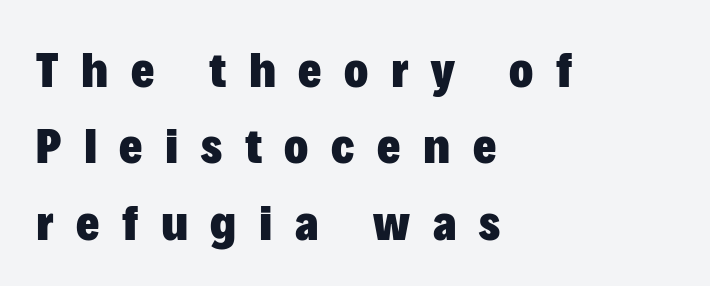
Q: Is the text bold? A: Yes.
Q: Is the text italic (slanted)? A: No, it is upright.
Q: Is the typeface a serif or a sans-serif typeface? A: Sans-serif.
Q: Is the text underlined? A: No.
Q: How is the paragraph aligned? A: Left-aligned.
Q: Is the spacing between letters normal or unusually wide? A: Unusually wide.
Q: Is the spacing between lines tight, normal or loose? A: Normal.
Q: Width (condensed, normal, or wide)? A: Normal.
Q: Stroke contrast? A: Low.
Q: x-height? A: Medium.
Q: Monospaced? A: No.
